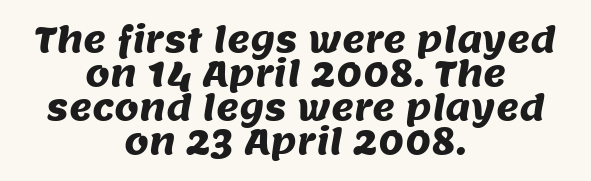
Q: Is the typeface a serif or a sans-serif typeface? A: Sans-serif.
Q: Is the text underlined? A: No.
Q: How is the paragraph aligned? A: Centered.
Q: Is the spacing between letters normal or unusually wide? A: Normal.
Q: Is the spacing between lines tight, normal or loose? A: Tight.
Q: Width (condensed, normal, or wide)? A: Normal.
Q: Stroke contrast? A: Medium.
Q: x-height? A: Large.
Q: Monospaced? A: No.
